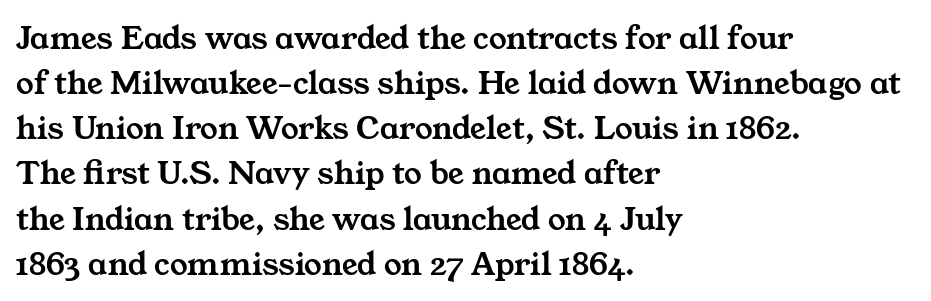
Nobody touched the tracking dial on this one. Varying glyph widths throughout — classic text-font behaviour. Does the copy run flush right? No — it runs flush left. Stroke terminals: seriffed.
